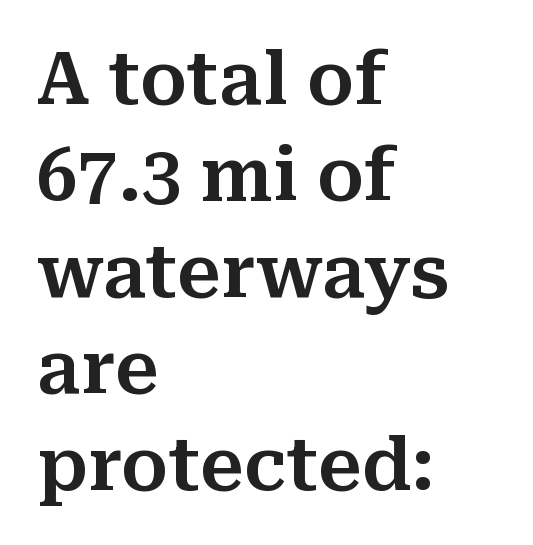
Q: Is the text italic (slanted)? A: No, it is upright.
Q: Is the typeface a serif or a sans-serif typeface? A: Serif.
Q: Is the text underlined? A: No.
Q: How is the paragraph aligned? A: Left-aligned.
Q: Is the spacing between letters normal or unusually wide? A: Normal.
Q: Is the spacing between lines tight, normal or loose? A: Normal.
Q: Width (condensed, normal, or wide)? A: Normal.
Q: Stroke contrast? A: Medium.
Q: x-height? A: Medium.
Q: Monospaced? A: No.
